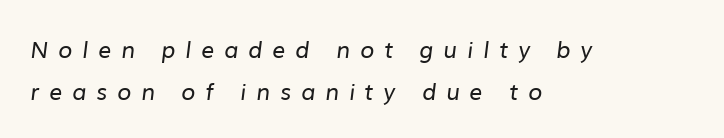
Lines of text with bare space underneath. A classic flush-left, rag-right setting is used for this passage. The weight would be labelled regular, book, light, or lighter still. Is the letter spacing exaggerated? Yes — the characters are pushed far apart.
